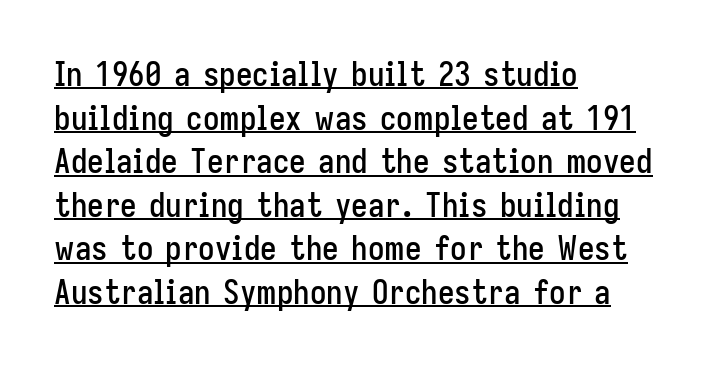
Decoration check: the copy is underlined. The rendering uses natural spacing where letterforms have individual widths. Line starts are locked; line ends wander. A normal amount of white space separates one row of letters from the next. It's the straight-up-and-down kind of type.
